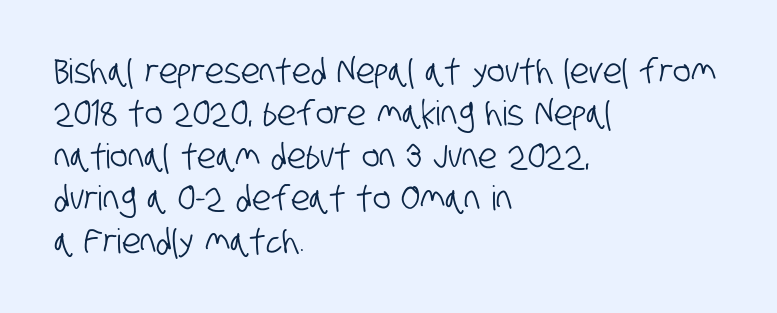
The image shows 34 px condensed sans-serif type; set left-aligned, normal line spacing (1.25x), normal letter spacing, not underlined; low stroke contrast and a large x-height.
